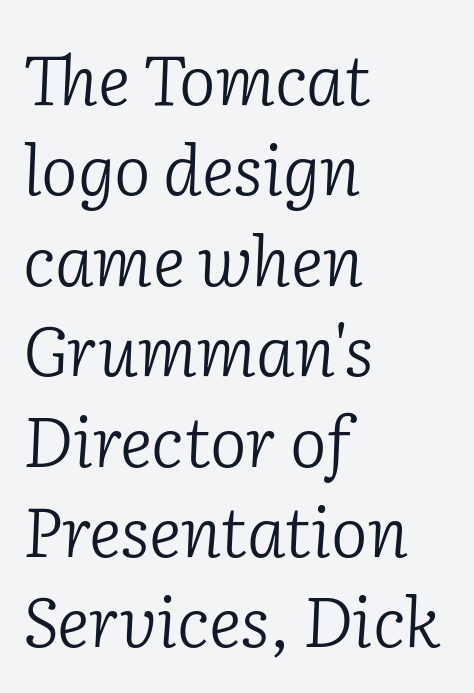
{"serif": "yes", "italic": "yes", "lean": "right", "slant_degrees": 2, "bold": "no", "weight": "light", "width": "normal", "stroke_contrast": "low", "x_height": "medium", "monospaced": "no", "underline": "no", "align": "left", "line_spacing": "normal", "line_spacing_ratio": 1.31, "letter_spacing": "normal", "letter_spacing_em": 0.0, "glyph_px": 69}
